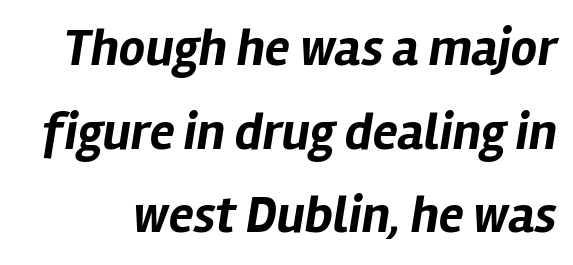
{"italic": "yes", "lean": "right", "slant_degrees": 12, "bold": "yes", "weight": "bold", "width": "normal", "stroke_contrast": "low", "x_height": "medium", "monospaced": "no", "underline": "no", "line_spacing": "normal", "line_spacing_ratio": 1.61, "letter_spacing": "normal", "letter_spacing_em": 0.0, "glyph_px": 52}
